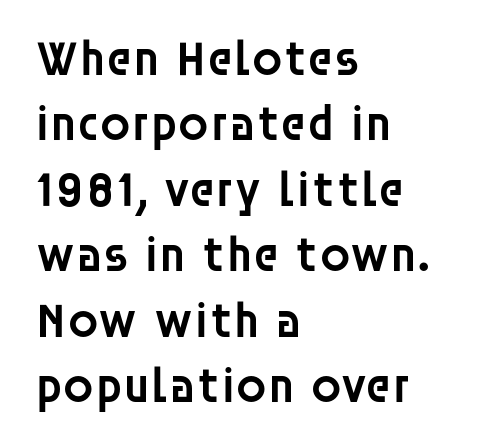
Horizontally, the lines are justified to the leading edge only. Is this a sans? Yes — the strokes have no serifs. A semibold gives these letters moderate extra thickness, short of bold. Every character sits straight up, as roman type does. Do the characters align in a grid? No, the font is proportional.
